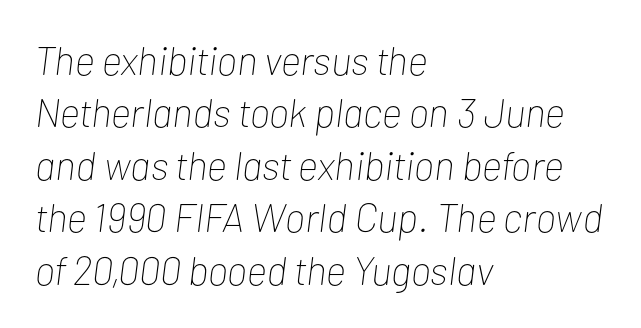
Layout note: lines flush left. Counters stay open thanks to moderate or lighter strokes. These lines keep a tight, regular rhythm from letter to letter. Note the varied advance widths — an 'i' is clearly narrower than an 'm'.
